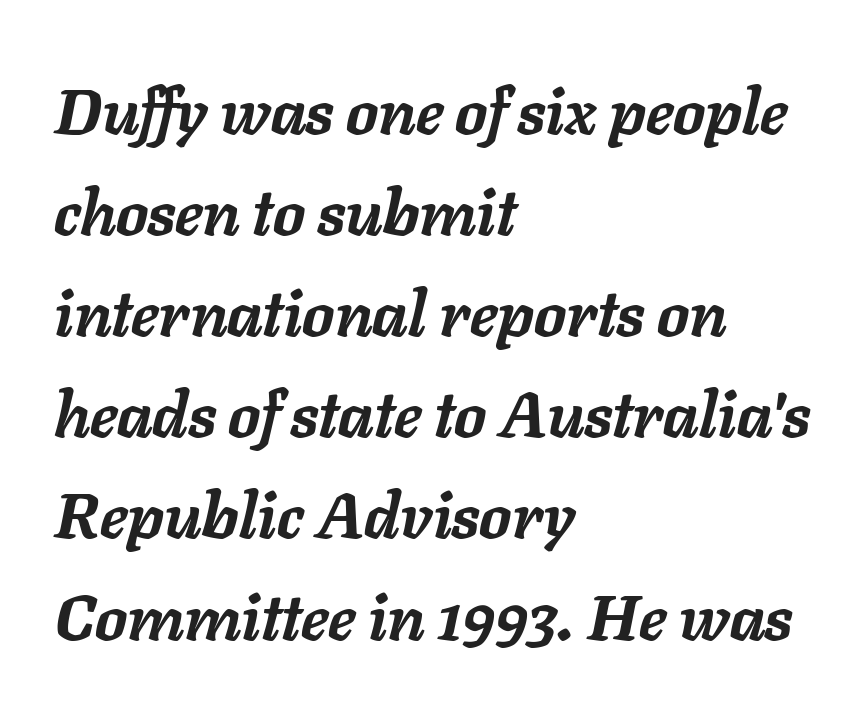
Q: Is the text bold? A: Yes.
Q: Is the text italic (slanted)? A: Yes, it leans right by about 11 degrees.
Q: Is the text underlined? A: No.
Q: How is the paragraph aligned? A: Left-aligned.
Q: Is the spacing between letters normal or unusually wide? A: Normal.
Q: Is the spacing between lines tight, normal or loose? A: Normal.
Q: Width (condensed, normal, or wide)? A: Normal.
Q: Stroke contrast? A: Low.
Q: x-height? A: Medium.
Q: Monospaced? A: No.
